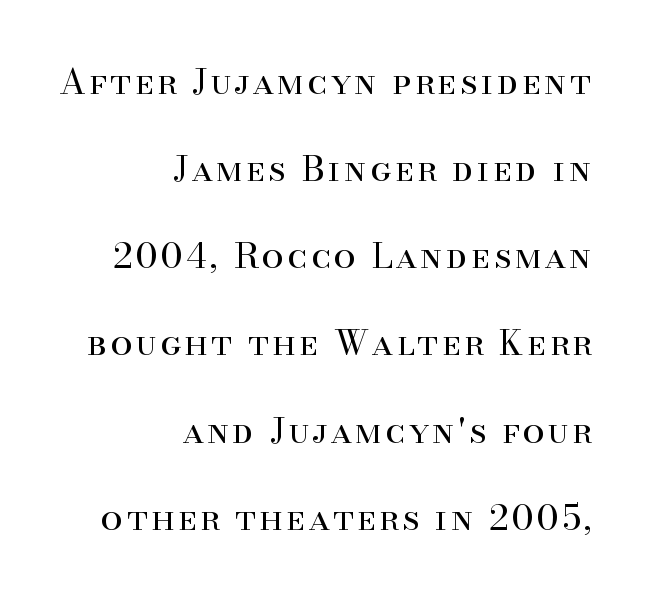
A serif font was chosen for this passage. Which margin do the lines hug? The right one — the left edge is uneven. Letters rest on an invisible, unmarked baseline. The axis of the letterforms is exactly vertical. The space between consecutive lines is lavish.
